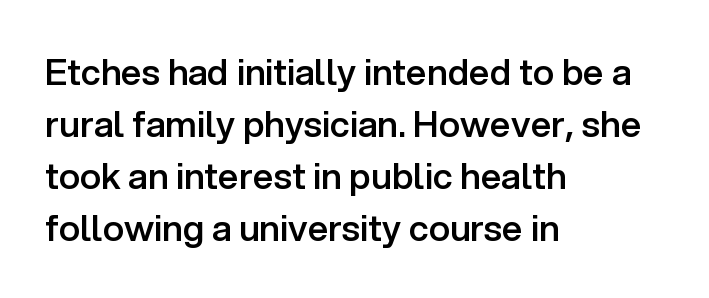
{"serif": "no", "italic": "no", "bold": "semi", "weight": "semibold", "width": "normal", "stroke_contrast": "low", "x_height": "medium", "monospaced": "no", "underline": "no", "align": "left", "line_spacing": "normal", "line_spacing_ratio": 1.44, "letter_spacing": "normal", "letter_spacing_em": 0.0, "glyph_px": 36}
